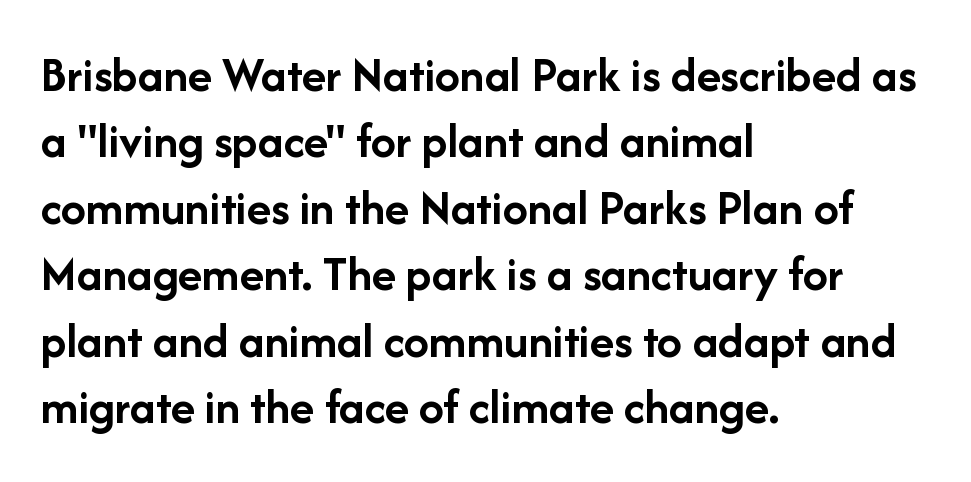
Is this a fixed-width face? No — the glyphs have proportional, varying widths. The foot of each line stays bare and open. Unlike a traditional serif, this face leaves its strokes unadorned. You can tell it's not italic because the verticals are truly vertical. Notice how thick the strokes are: this is what a full bold looks like.
